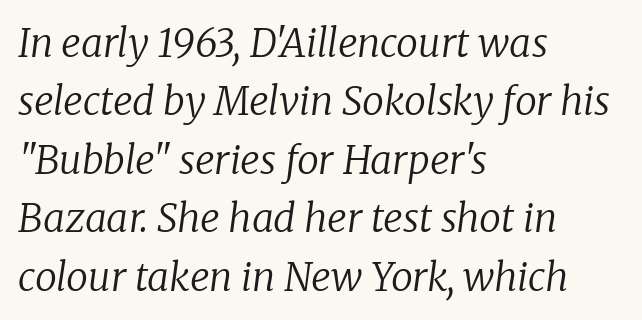
Q: Is the text bold? A: No.
Q: Is the text italic (slanted)? A: Yes, it leans right by about 8 degrees.
Q: Is the typeface a serif or a sans-serif typeface? A: Serif.
Q: Is the text underlined? A: No.
Q: How is the paragraph aligned? A: Left-aligned.
Q: Is the spacing between letters normal or unusually wide? A: Normal.
Q: Is the spacing between lines tight, normal or loose? A: Normal.
Q: Width (condensed, normal, or wide)? A: Normal.
Q: Stroke contrast? A: Low.
Q: x-height? A: Medium.
Q: Monospaced? A: No.
